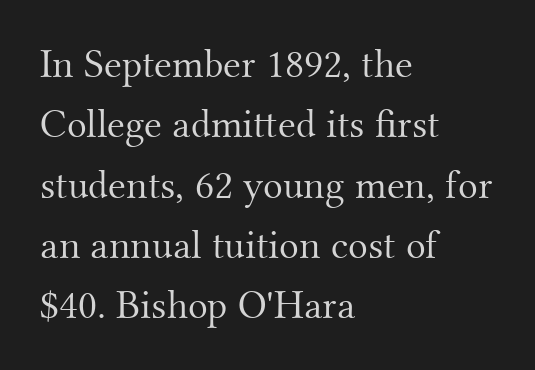
In CSS terms this would be text-align: left. This is the regular roman posture of the typeface. Evenly set lines give the paragraph a standard silhouette. Here the glyphs are tracked normally, forming tight word shapes. This is serif lettering, the kind often seen in printed books.
